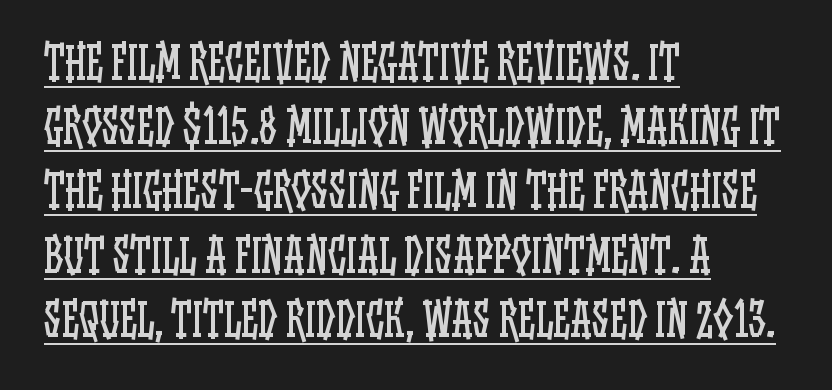
Nope, not italic — everything's standing straight. Leftover space on each line is placed entirely after the last word. The strokes carry an ordinary text weight at most. Standard letterfit; no display-style spreading of the glyphs. Each letter keeps its own natural width here, so spacing adapts to shape.
